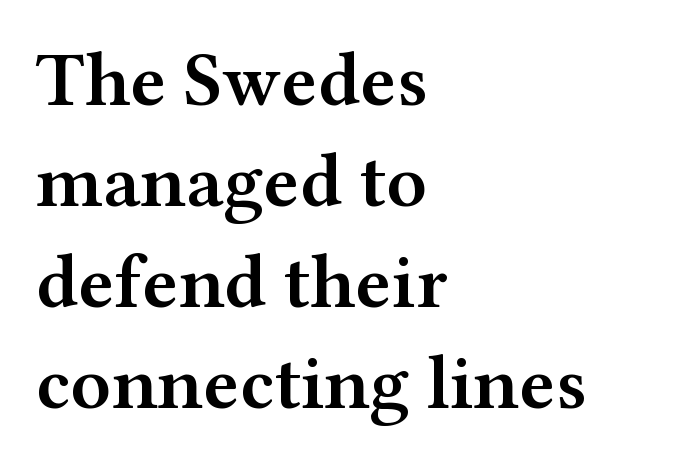
{"serif": "yes", "italic": "no", "bold": "semi", "weight": "semibold", "width": "wide", "stroke_contrast": "medium", "x_height": "medium", "monospaced": "no", "underline": "no", "align": "left", "line_spacing": "normal", "line_spacing_ratio": 1.31, "letter_spacing": "normal", "letter_spacing_em": 0.0, "glyph_px": 77}
